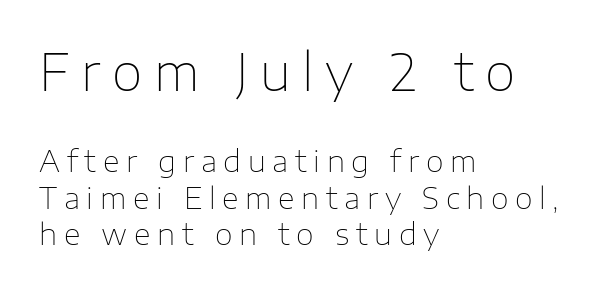
The image shows 50 px thin sans-serif type, upright; set left-aligned, normal line spacing (1.26x), unusually wide letter spacing (+0.23 em), not underlined; the first (top) block is 1.72x larger; low stroke contrast and a medium x-height.
